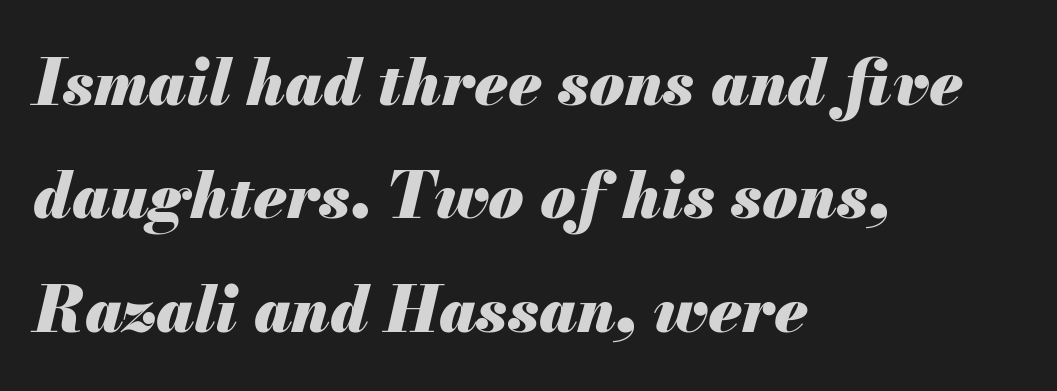
{"italic": "yes", "lean": "right", "slant_degrees": 13, "bold": "yes", "weight": "heavy", "width": "normal", "stroke_contrast": "medium", "x_height": "small", "monospaced": "no", "underline": "no", "align": "left", "line_spacing_ratio": 1.77, "letter_spacing": "normal", "letter_spacing_em": 0.0, "glyph_px": 64}
